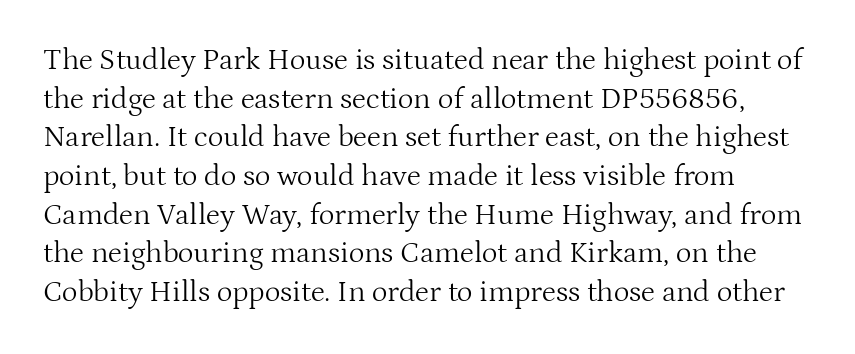
{"serif": "yes", "italic": "no", "bold": "no", "weight": "light", "width": "normal", "stroke_contrast": "medium", "x_height": "medium", "monospaced": "no", "underline": "no", "line_spacing": "normal", "line_spacing_ratio": 1.29, "letter_spacing": "normal", "letter_spacing_em": 0.0, "glyph_px": 30}
